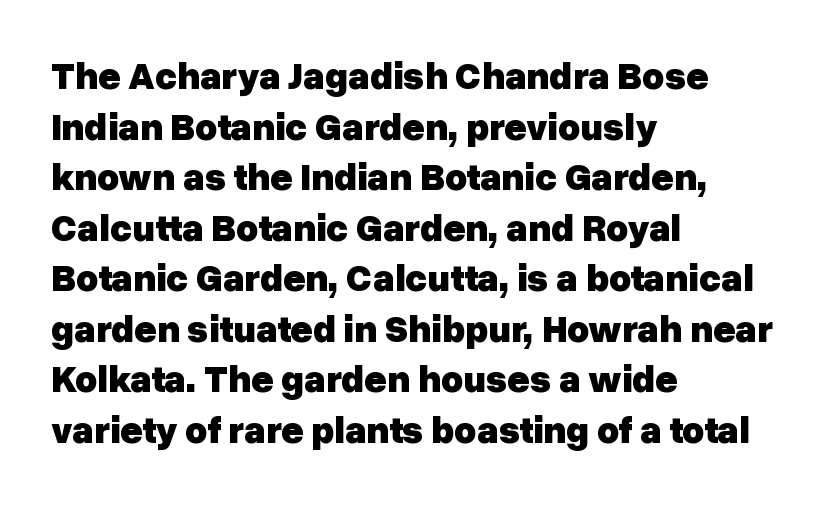
Does the weight exceed regular? Yes, all the way to bold. It's the straight-up-and-down kind of type. The baseline area is clear. Regular leading.
